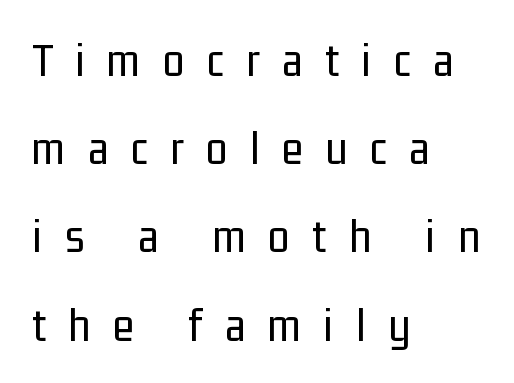
No word sits above an underline. Letterform terminals end flat and unadorned throughout the passage. Unlike italic type, these characters show no tilt at all. Stem width sits at or under what a default text font uses. The text block is weighted toward the left margin, trailing off unevenly rightward.
